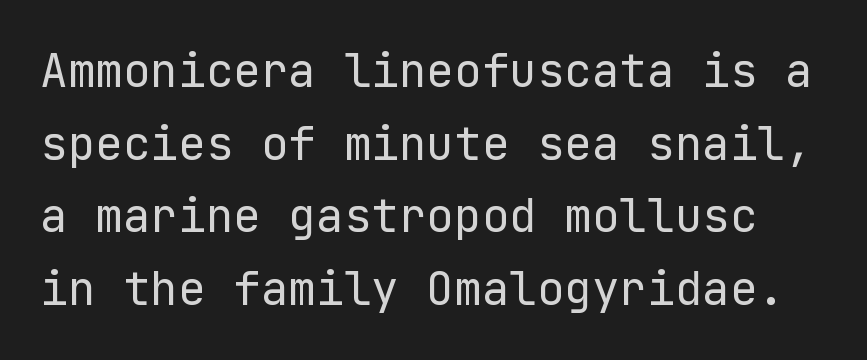
The image shows 46 px regular-weight sans-serif type, upright; set normal line spacing (1.58x), normal letter spacing, not underlined; low stroke contrast and a medium x-height.
